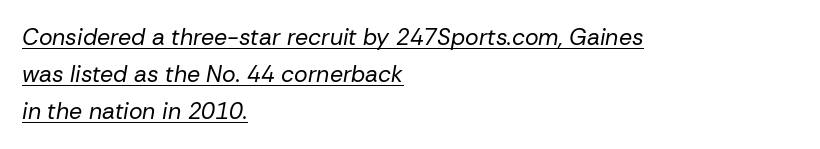
What stands out about the letter spacing? Nothing — it is the standard amount. This reads as an unemphasized weight, regular at the heaviest. A typesetter would mark this as italic. Compared with typical paragraphs, the rows here are spaced about the same.
